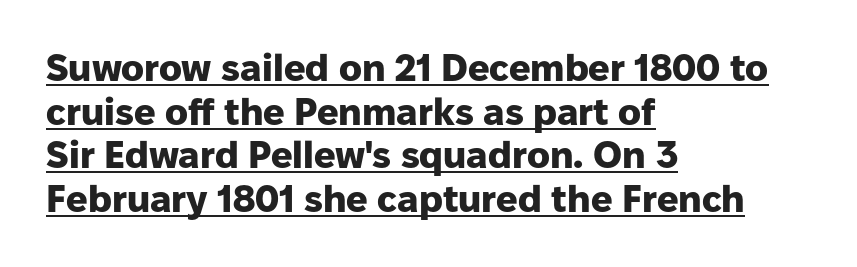
The image shows 38 px heavy sans-serif type, upright; set left-aligned, tight line spacing (1.15x), normal letter spacing, underlined; low stroke contrast and a medium x-height.
